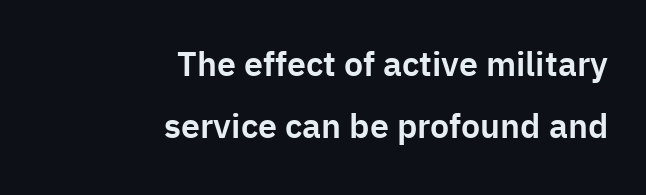
Q: Is the text italic (slanted)? A: No, it is upright.
Q: Is the typeface a serif or a sans-serif typeface? A: Sans-serif.
Q: Is the text underlined? A: No.
Q: How is the paragraph aligned? A: Right-aligned.
Q: Is the spacing between letters normal or unusually wide? A: Normal.
Q: Width (condensed, normal, or wide)? A: Normal.
Q: Stroke contrast? A: Low.
Q: x-height? A: Medium.
Q: Monospaced? A: No.
